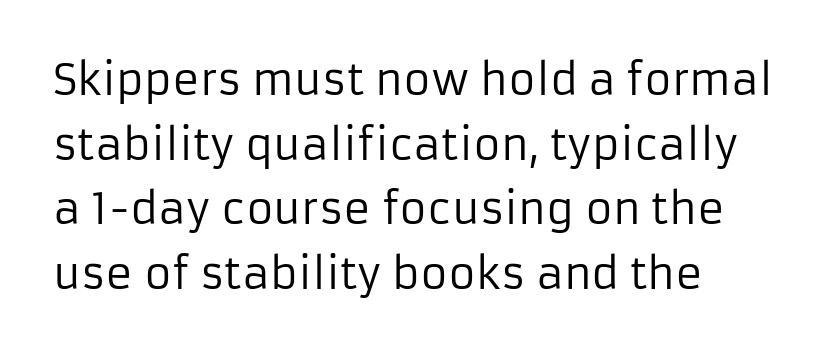
When letters stand straight like this, we call the style roman or upright. Teacher's note: observe the even left margin — that is flush-left alignment. The line-height multiplier appears to be the usual default. The passage shown is not underscored anywhere.
